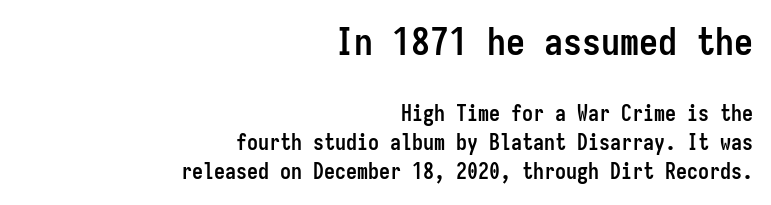
The passage shown is typeset with a sans-serif family. These lines were composed using upright roman letters. Weight: bold. Size contrast runs from large at the top to small at the bottom. No extra tracking has been applied to these lines.
